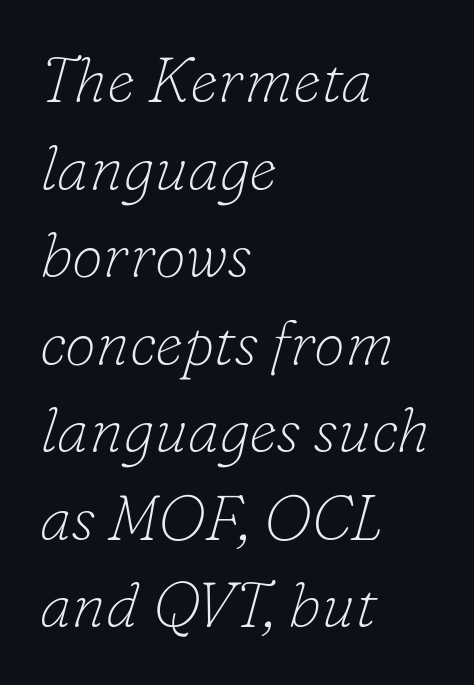
{"serif": "yes", "italic": "yes", "lean": "right", "slant_degrees": 16, "bold": "no", "weight": "thin", "width": "normal", "stroke_contrast": "low", "x_height": "small", "monospaced": "no", "underline": "no", "align": "left", "line_spacing": "normal", "line_spacing_ratio": 1.39, "letter_spacing": "normal", "letter_spacing_em": 0.0, "glyph_px": 63}
